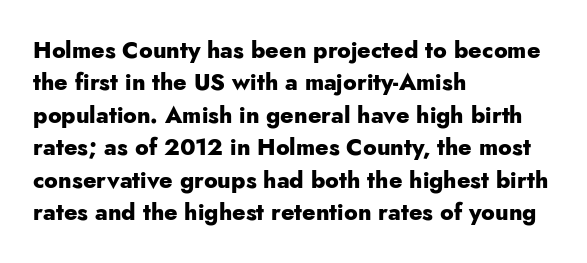
Q: Is the text bold? A: Yes.
Q: Is the text italic (slanted)? A: No, it is upright.
Q: Is the text underlined? A: No.
Q: How is the paragraph aligned? A: Left-aligned.
Q: Is the spacing between letters normal or unusually wide? A: Normal.
Q: Is the spacing between lines tight, normal or loose? A: Normal.
